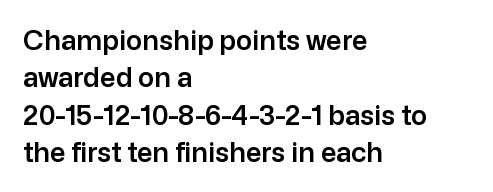
Normally led — the rows are evenly, conventionally spaced. Letter spacing: default. This is the regular roman posture of the typeface. Clear beneath every line of the passage. This rendering uses left alignment, leaving the right contour irregular.
